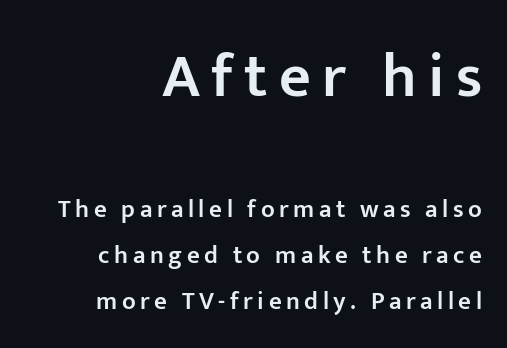
Upright lettering throughout. The text block is weighted toward the right margin, trailing off unevenly leftward. How heavy is the stroke? Medium-heavy — a semibold, shy of bold. The face used here appears at its bigger size in the upper chunk. Classification — sans serif. A clean baseline with only descenders dipping below it.
